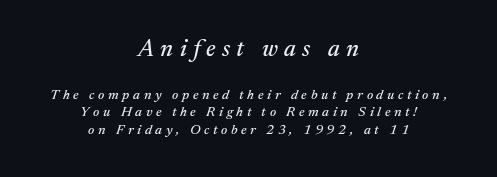
Designer's note — italics engaged. Nobody drew a line under any word here. This block has exactly the height ordinary leading produces. Size contrast runs from large at the top to small at the bottom.
